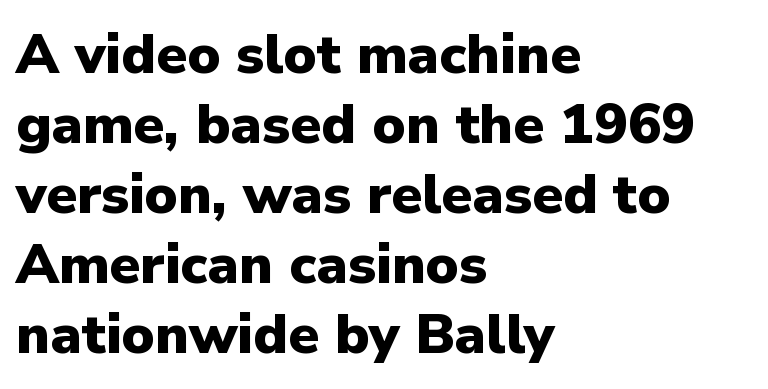
The image shows 56 px heavy sans-serif type, upright; set left-aligned, normal line spacing (1.25x), normal letter spacing, not underlined; low stroke contrast and a medium x-height.
